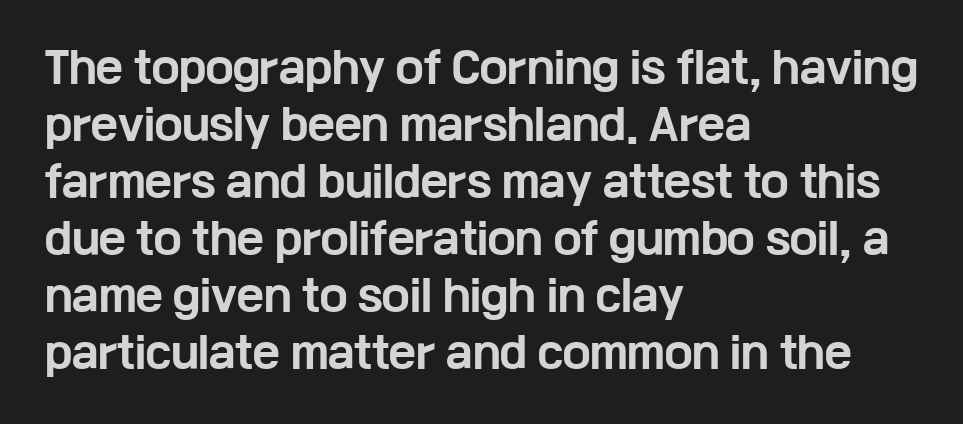
The image shows 41 px bold, wide sans-serif type, upright; set left-aligned, normal line spacing (1.39x), normal letter spacing, not underlined; low stroke contrast and a medium x-height.
